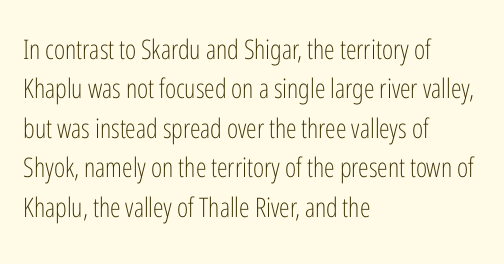
Quick note: not italic, upright. Is the stroke heavy? The answer is a plain regular-or-lighter. The setting favours the left margin, as ordinary paragraphs usually do. Has an underline been added? It has not. Tracking here is standard; glyphs follow each other at the usual distance. Line spacing here is normal.
